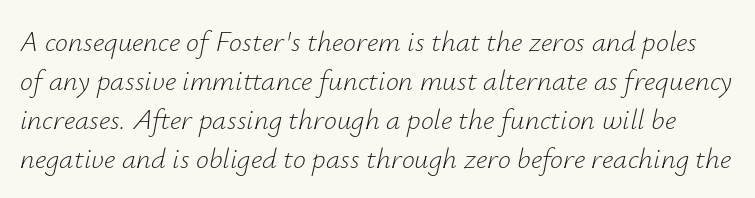
{"italic": "yes", "lean": "right", "slant_degrees": 12, "bold": "no", "weight": "light", "width": "normal", "stroke_contrast": "low", "x_height": "small", "monospaced": "no", "underline": "no", "line_spacing": "normal", "line_spacing_ratio": 1.35, "letter_spacing": "normal", "letter_spacing_em": 0.0, "glyph_px": 29}
